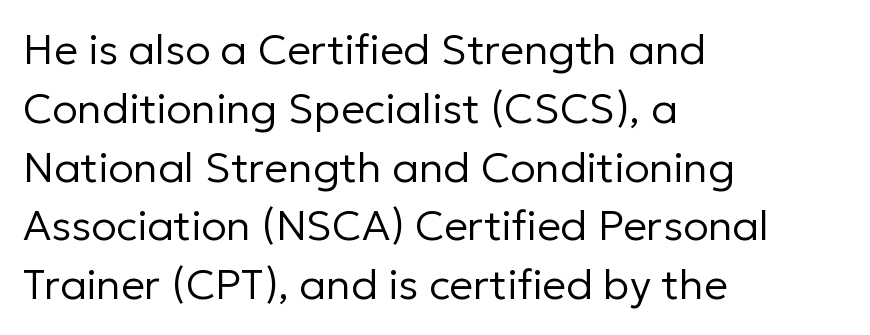
The image shows 42 px regular-weight sans-serif type, upright; set left-aligned, normal line spacing (1.4x), normal letter spacing, not underlined; low stroke contrast and a medium x-height.
